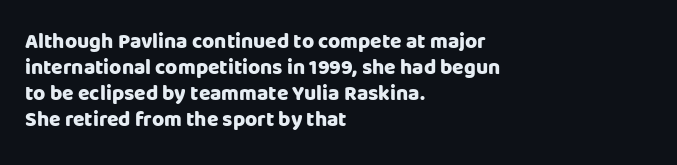
The strokes are fattened all the way to bold. Visually the block forms a straight wall on the left and a jagged coastline on the right. A typesetter would mark this as roman, not italic. The words here are not underlined.
